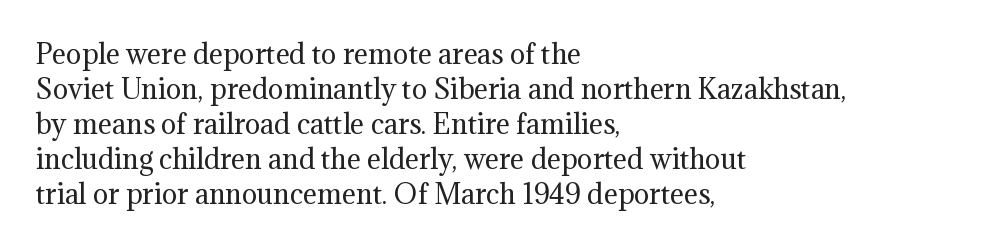
How are the letters spaced? Ordinarily, with no added tracking. Has an underline been added? It has not. Honestly, the row spacing looks completely unremarkable. The font is comparable to plain body text, perhaps lighter. Visually the block forms a straight wall on the left and a jagged coastline on the right.
